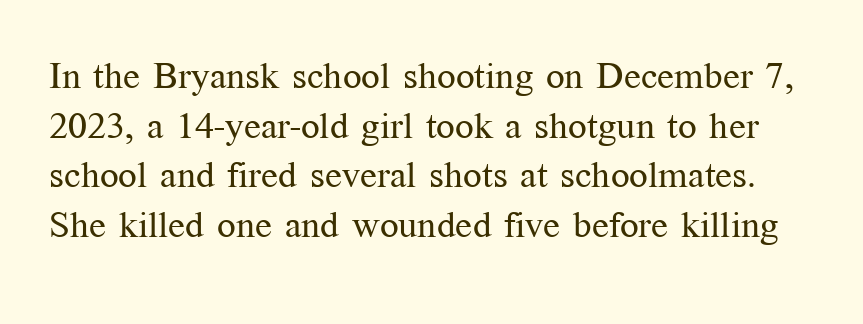
{"serif": "yes", "italic": "no", "bold": "no", "weight": "regular", "width": "normal", "stroke_contrast": "medium", "x_height": "medium", "monospaced": "no", "underline": "no", "line_spacing": "normal", "line_spacing_ratio": 1.34, "letter_spacing": "normal", "letter_spacing_em": 0.0, "glyph_px": 37}
